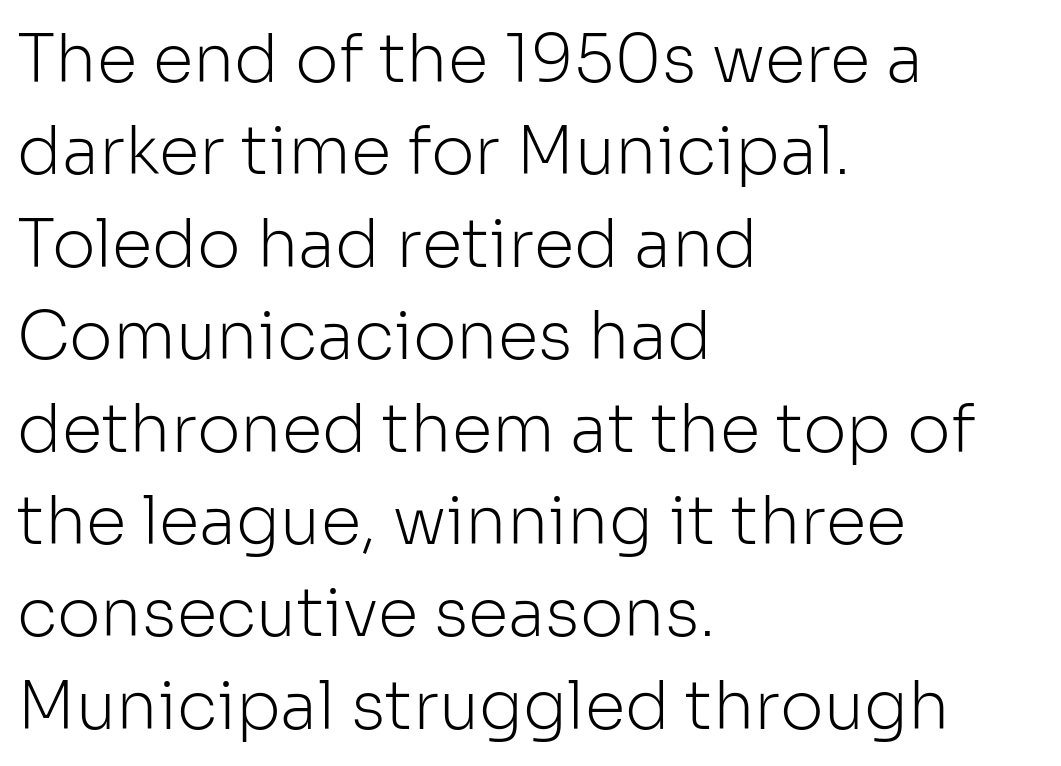
The image shows 66 px light sans-serif type, upright; set left-aligned, normal line spacing (1.4x), normal letter spacing, not underlined; low stroke contrast and a medium x-height.
